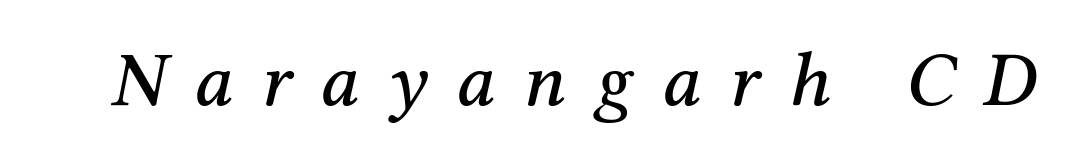
Q: Is the text italic (slanted)? A: Yes, it leans right by about 12 degrees.
Q: Is the typeface a serif or a sans-serif typeface? A: Serif.
Q: Is the text underlined? A: No.
Q: Is the spacing between letters normal or unusually wide? A: Unusually wide.
Q: Width (condensed, normal, or wide)? A: Normal.
Q: Stroke contrast? A: Medium.
Q: x-height? A: Medium.
Q: Monospaced? A: No.
